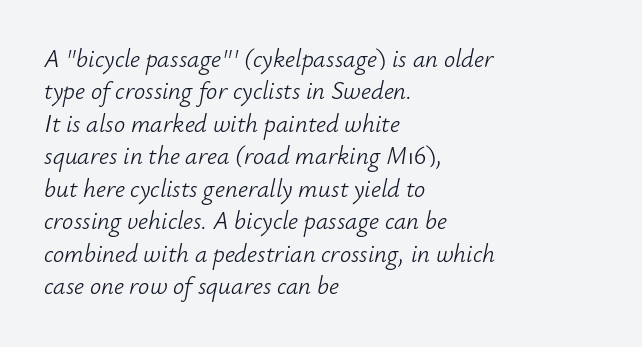
{"italic": "yes", "lean": "right", "slant_degrees": 12, "bold": "no", "underline": "no", "align": "left", "line_spacing": "normal", "line_spacing_ratio": 1.3, "letter_spacing": "normal", "letter_spacing_em": 0.0, "glyph_px": 25}
